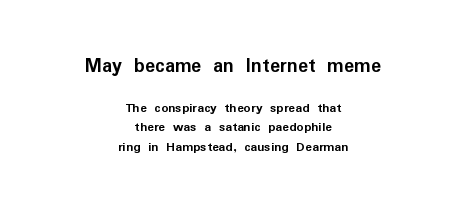
The image shows 21 px bold type, upright; set centered, normal line spacing (1.42x), normal letter spacing, not underlined; the first (top) block is 1.5x larger.
